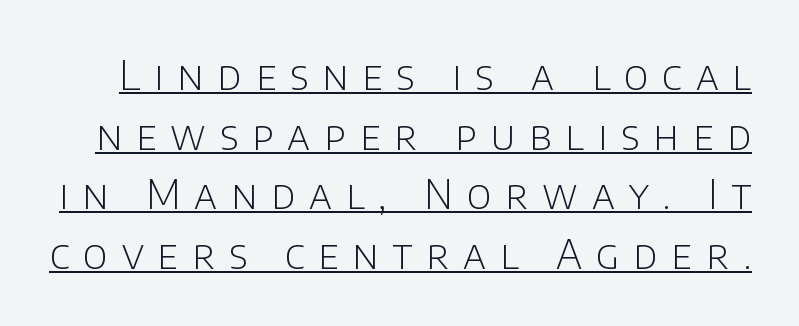
{"serif": "no", "italic": "no", "bold": "no", "weight": "light", "width": "normal", "stroke_contrast": "low", "x_height": "large", "monospaced": "no", "underline": "yes", "line_spacing": "normal", "line_spacing_ratio": 1.49, "letter_spacing": "wide", "letter_spacing_em": 0.35, "glyph_px": 40}
